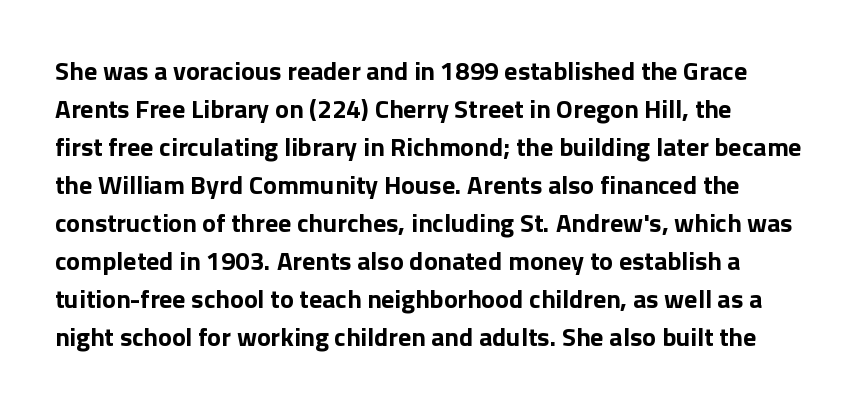
Its strokes are broad and dark, the hallmark of bold type. Letter spacing: default. The passage shown is not underscored anywhere. Ordinary non-slanted type is in use.
